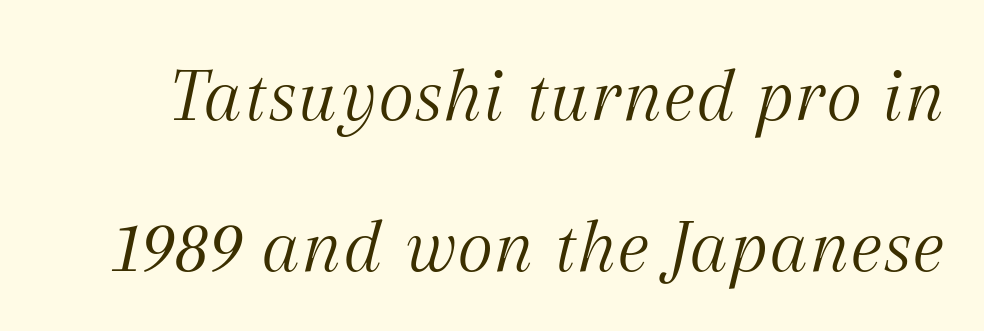
The image shows 78 px light serif type, italic (leaning right); set loose line spacing (1.93x), normal letter spacing, not underlined; medium stroke contrast and a medium x-height.
